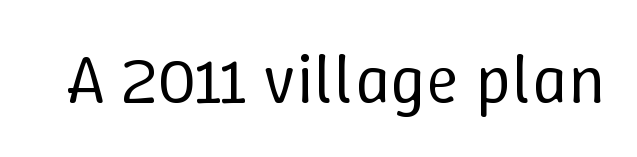
Q: Is the text bold? A: No.
Q: Is the text italic (slanted)? A: No, it is upright.
Q: Is the text underlined? A: No.
Q: Is the spacing between letters normal or unusually wide? A: Normal.
Q: Width (condensed, normal, or wide)? A: Normal.
Q: Stroke contrast? A: Low.
Q: x-height? A: Medium.
Q: Monospaced? A: No.
